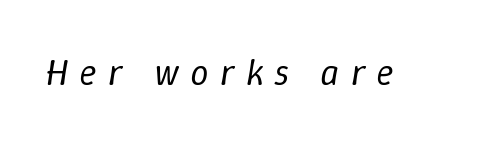
{"italic": "yes", "lean": "right", "slant_degrees": 9, "bold": "no", "weight": "regular", "width": "normal", "stroke_contrast": "low", "x_height": "medium", "monospaced": "no", "underline": "no", "letter_spacing": "wide", "letter_spacing_em": 0.3, "glyph_px": 37}
